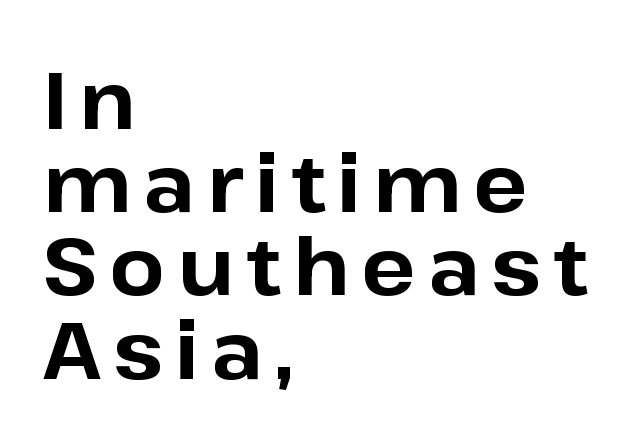
Q: Is the text bold? A: Yes.
Q: Is the text italic (slanted)? A: No, it is upright.
Q: Is the typeface a serif or a sans-serif typeface? A: Sans-serif.
Q: Is the text underlined? A: No.
Q: How is the paragraph aligned? A: Left-aligned.
Q: Is the spacing between lines tight, normal or loose? A: Tight.
Q: Width (condensed, normal, or wide)? A: Normal.
Q: Stroke contrast? A: Low.
Q: x-height? A: Medium.
Q: Monospaced? A: No.
